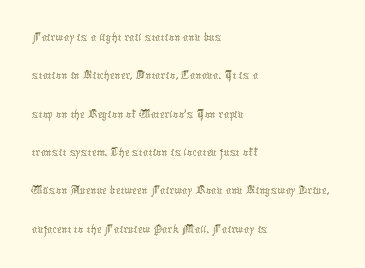
Every row of glyphs begins at an identical x-position on the left. A roman cut, with each character standing at attention. Does the leading feel generous? No, just average. The tracking reads as untouched default to a designer's eye.
